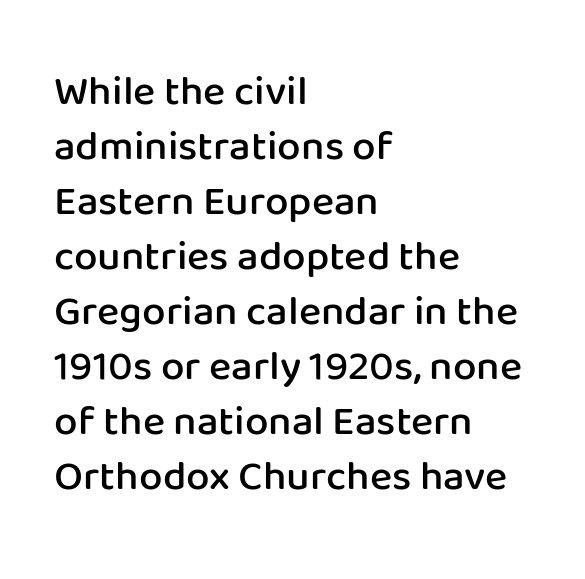
{"serif": "no", "italic": "no", "bold": "semi", "weight": "semibold", "width": "normal", "stroke_contrast": "low", "x_height": "medium", "monospaced": "no", "underline": "no", "align": "left", "line_spacing": "normal", "line_spacing_ratio": 1.31, "letter_spacing": "normal", "letter_spacing_em": 0.0, "glyph_px": 42}
